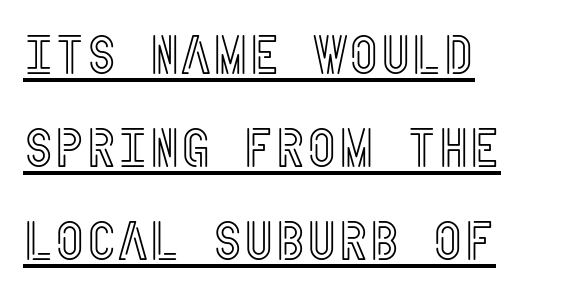
Q: Is the text italic (slanted)? A: No, it is upright.
Q: Is the text underlined? A: Yes.
Q: How is the paragraph aligned? A: Left-aligned.
Q: Is the spacing between letters normal or unusually wide? A: Normal.
Q: Width (condensed, normal, or wide)? A: Condensed.
Q: x-height? A: Large.
